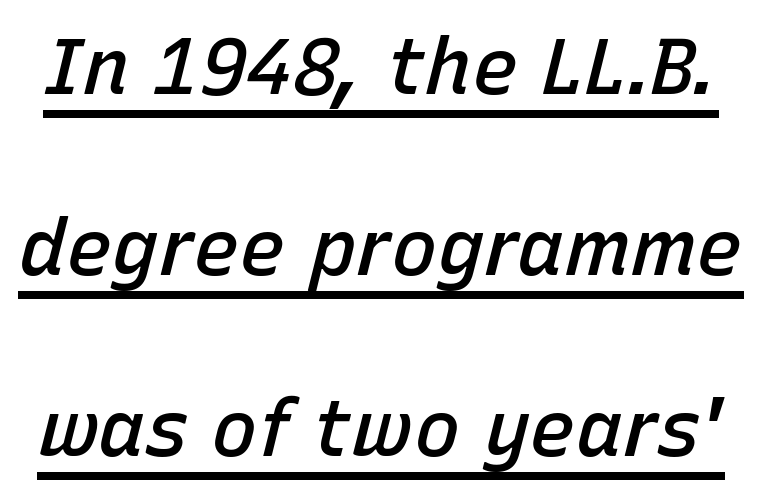
{"italic": "yes", "lean": "right", "slant_degrees": 15, "bold": "semi", "weight": "semibold", "width": "normal", "stroke_contrast": "low", "x_height": "medium", "monospaced": "no", "underline": "yes", "line_spacing": "loose", "line_spacing_ratio": 2.32, "letter_spacing": "normal", "letter_spacing_em": 0.0, "glyph_px": 78}
